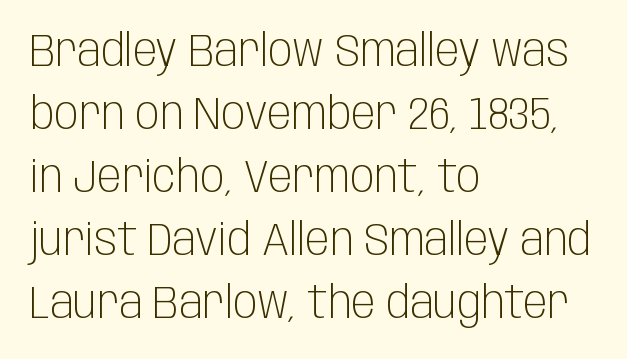
{"serif": "no", "italic": "no", "bold": "no", "weight": "light", "width": "condensed", "stroke_contrast": "low", "x_height": "large", "monospaced": "no", "underline": "no", "align": "left", "line_spacing": "normal", "line_spacing_ratio": 1.4, "letter_spacing": "normal", "letter_spacing_em": 0.0, "glyph_px": 45}
